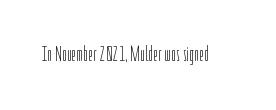
The passage shown is not underscored anywhere. The font's upright variant was chosen for this text. Stems here are at most as thick as an everyday book face. Observe the ordinary spacing: letters are neighbours, not strangers.
